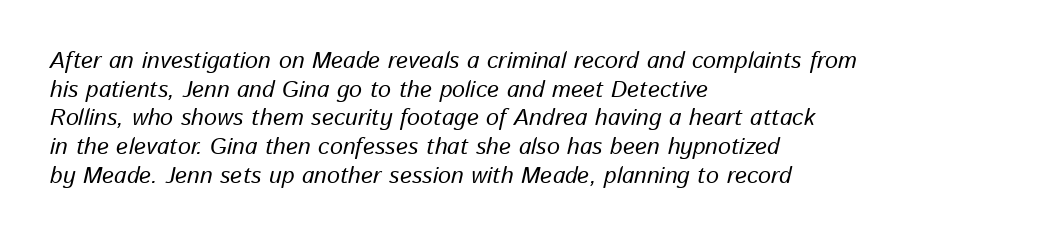
{"italic": "yes", "lean": "right", "slant_degrees": 13, "underline": "no", "align": "left", "line_spacing": "normal", "line_spacing_ratio": 1.25, "letter_spacing": "normal", "letter_spacing_em": 0.0, "glyph_px": 23}
